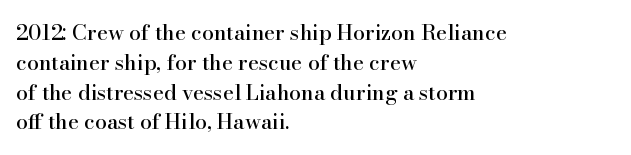
{"italic": "no", "underline": "no", "align": "left", "line_spacing": "normal", "line_spacing_ratio": 1.42, "letter_spacing": "normal", "letter_spacing_em": 0.0, "glyph_px": 21}
